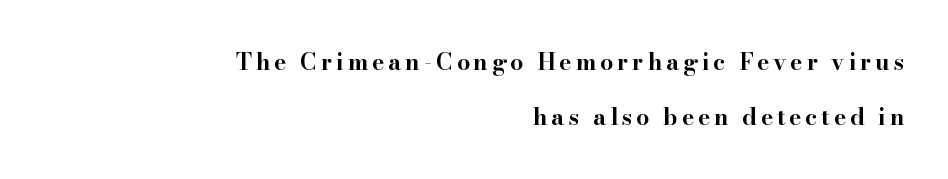
Line spacing here is loose. The letters are bold, with thick, heavy strokes. Descenders are the only things crossing below the line. This is roman type, the default non-slanted kind.
